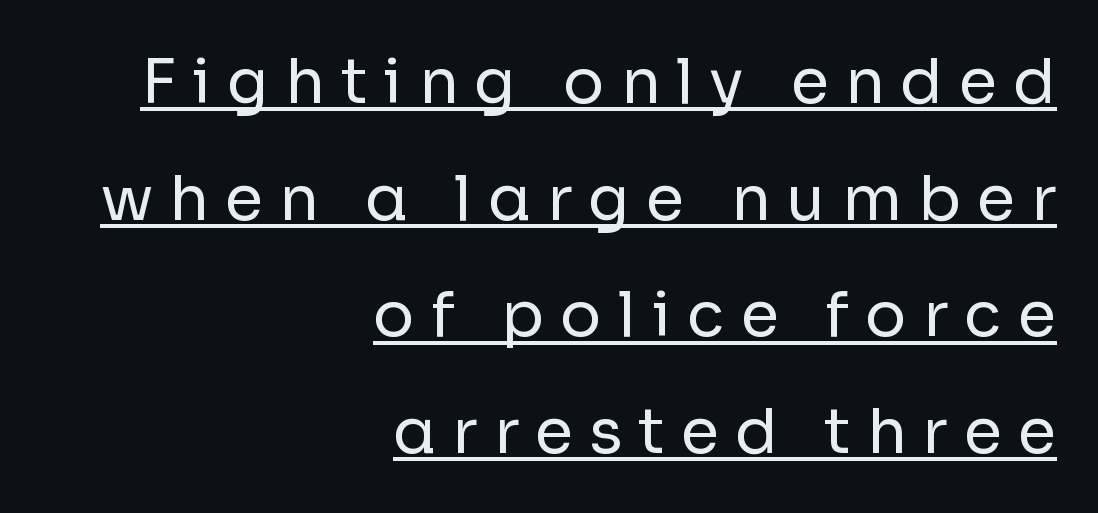
Q: Is the text bold? A: No.
Q: Is the text italic (slanted)? A: No, it is upright.
Q: Is the typeface a serif or a sans-serif typeface? A: Sans-serif.
Q: Is the text underlined? A: Yes.
Q: How is the paragraph aligned? A: Right-aligned.
Q: Is the spacing between letters normal or unusually wide? A: Unusually wide.
Q: Width (condensed, normal, or wide)? A: Normal.
Q: Stroke contrast? A: Low.
Q: x-height? A: Medium.
Q: Monospaced? A: No.
